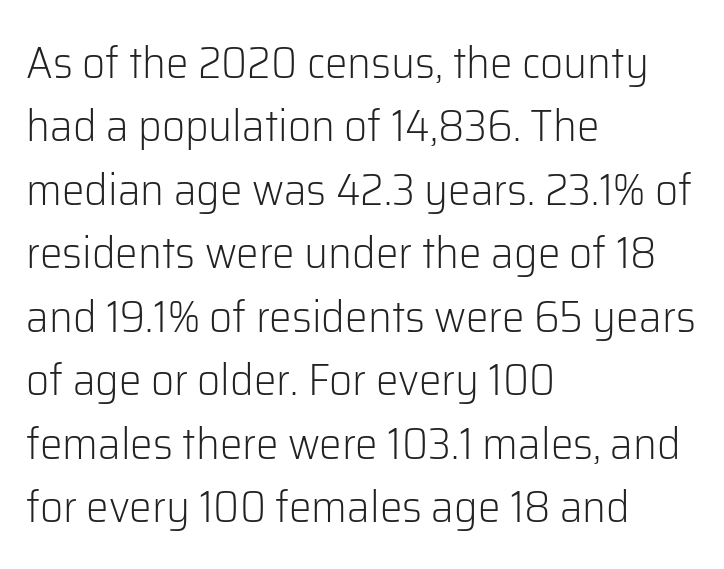
The leading is moderate, giving the passage an even texture. A typesetter would call this zero additional tracking. The passage is arranged the way most books set body copy — flush left. Rendered with straight, roman letterforms.
